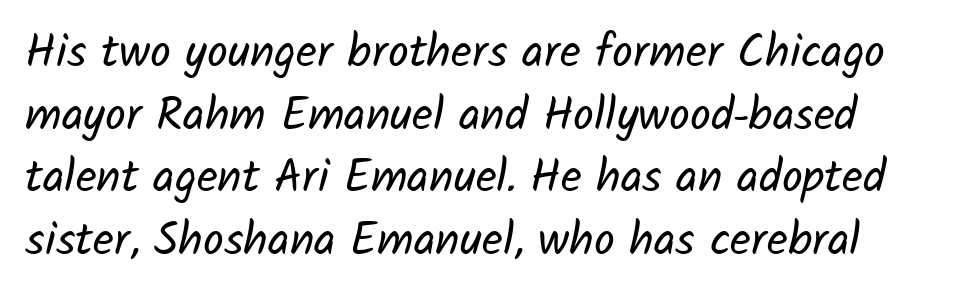
The rendering uses natural spacing where letterforms have individual widths. Each word holds together tightly as a unit, with standard inter-letter gaps. Stroke terminals: plain, sans-serif. The lines sit at an ordinary, default distance from one another. Think standard paragraph weight, or any step lighter than that.
